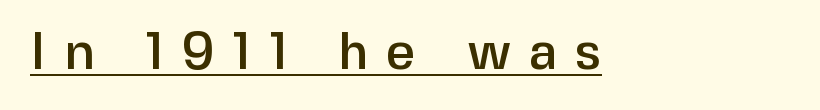
Q: Is the text italic (slanted)? A: No, it is upright.
Q: Is the typeface a serif or a sans-serif typeface? A: Sans-serif.
Q: Is the text underlined? A: Yes.
Q: Is the spacing between letters normal or unusually wide? A: Unusually wide.
Q: Width (condensed, normal, or wide)? A: Normal.
Q: Stroke contrast? A: Low.
Q: x-height? A: Medium.
Q: Monospaced? A: No.
